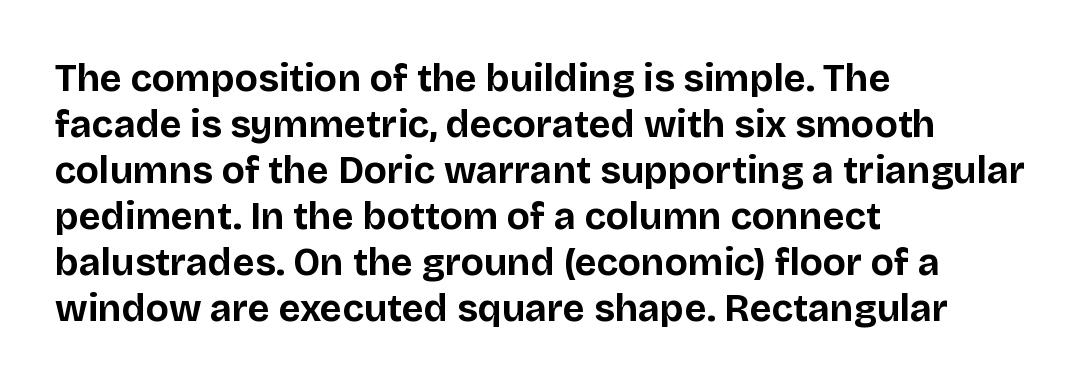
{"serif": "no", "italic": "no", "bold": "yes", "weight": "bold", "width": "normal", "stroke_contrast": "low", "x_height": "large", "monospaced": "no", "underline": "no", "align": "left", "line_spacing_ratio": 1.21, "letter_spacing": "normal", "letter_spacing_em": 0.0, "glyph_px": 38}
